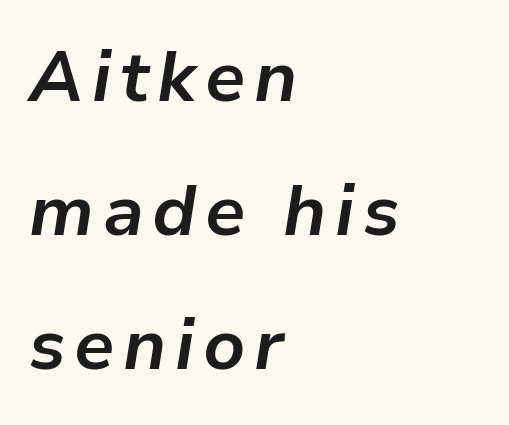
Q: Is the text bold? A: Yes.
Q: Is the text italic (slanted)? A: Yes, it leans right by about 9 degrees.
Q: Is the text underlined? A: No.
Q: How is the paragraph aligned? A: Left-aligned.
Q: Width (condensed, normal, or wide)? A: Normal.
Q: Stroke contrast? A: Low.
Q: x-height? A: Medium.
Q: Monospaced? A: No.
